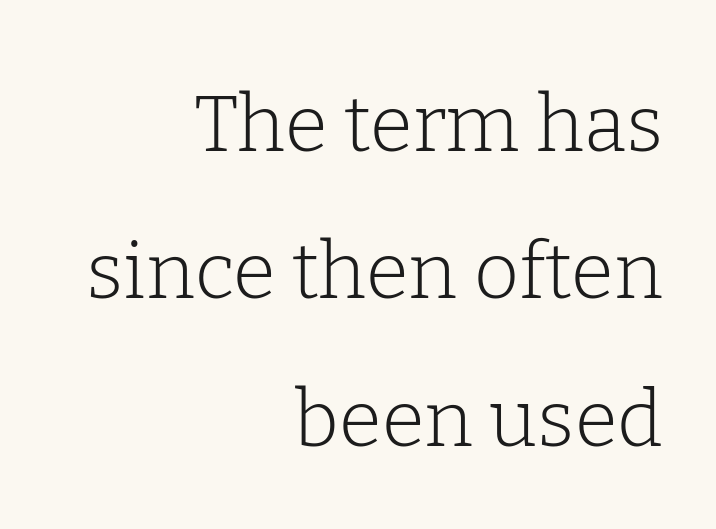
{"serif": "yes", "italic": "no", "bold": "no", "weight": "light", "width": "normal", "stroke_contrast": "low", "x_height": "medium", "monospaced": "no", "underline": "no", "align": "right", "line_spacing_ratio": 1.89, "letter_spacing": "normal", "letter_spacing_em": 0.0, "glyph_px": 78}
